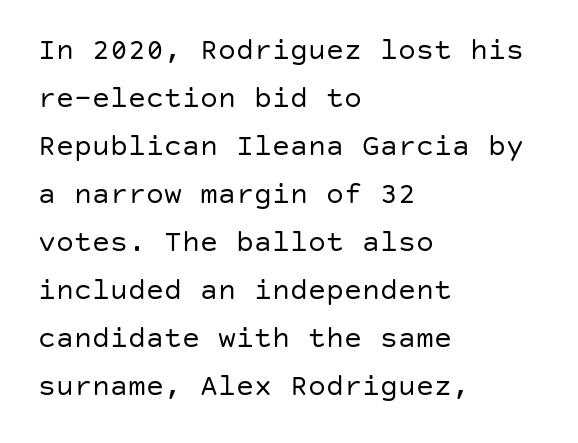
The image shows 30 px regular-weight sans-serif type, upright; set left-aligned, normal line spacing (1.6x), normal letter spacing, not underlined; low stroke contrast and a large x-height.
